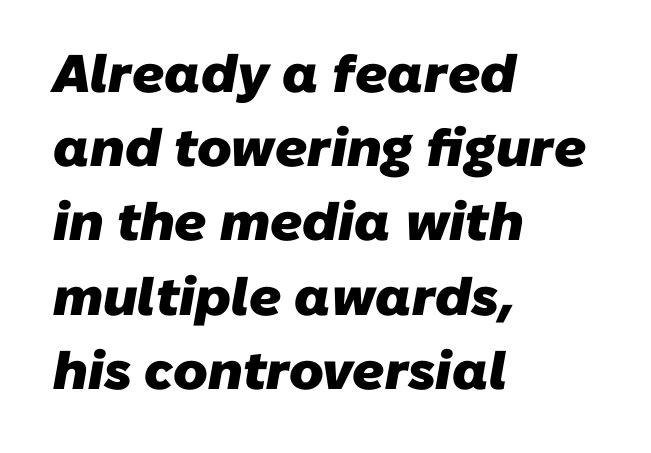
The image shows 53 px heavy sans-serif type; set left-aligned, normal line spacing (1.4x), normal letter spacing, not underlined; low stroke contrast and a medium x-height.
